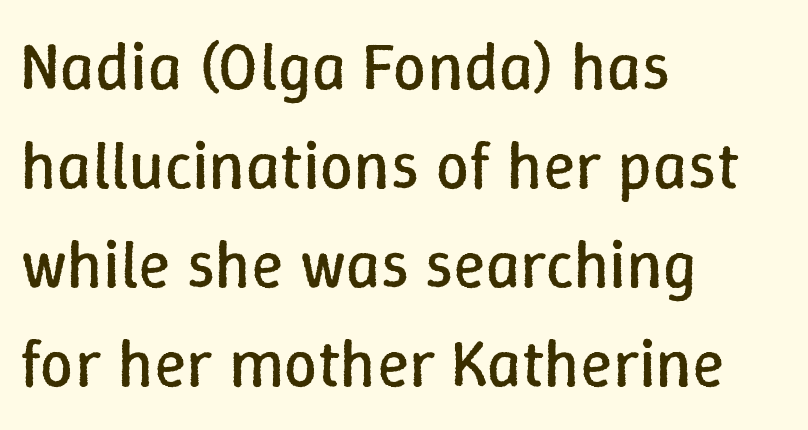
Q: Is the text bold? A: No.
Q: Is the text italic (slanted)? A: No, it is upright.
Q: Is the text underlined? A: No.
Q: How is the paragraph aligned? A: Left-aligned.
Q: Is the spacing between letters normal or unusually wide? A: Normal.
Q: Is the spacing between lines tight, normal or loose? A: Normal.
Q: Width (condensed, normal, or wide)? A: Normal.
Q: Stroke contrast? A: Low.
Q: x-height? A: Medium.
Q: Monospaced? A: No.
